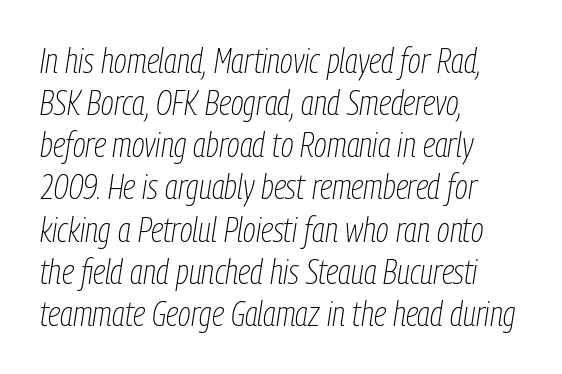
The image shows 34 px thin, condensed type, italic (leaning right); set left-aligned, line spacing 1.24x, normal letter spacing, not underlined; low stroke contrast and a medium x-height.
